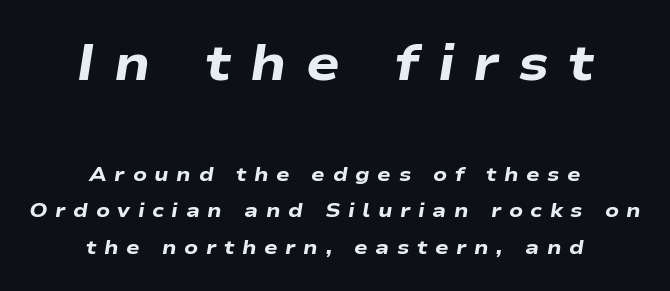
The rendering shrinks the type as you move from the upper chunk to the lower. Emphasis by weight is at full strength: bold. A typesetter would call this proportional, since set widths differ per character. The tracking reads as deliberately expanded to a designer's eye.
